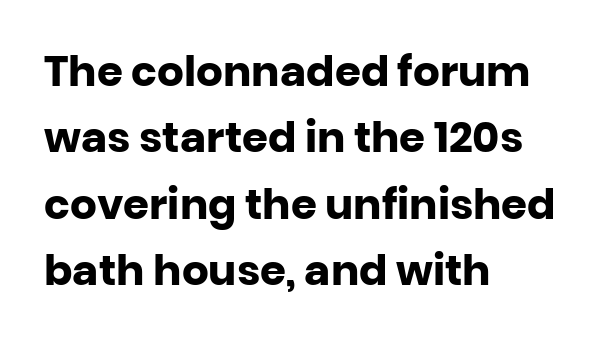
Alignment: flush left. In terms of posture, this sample is upright. You can tell from the bare stems that sans-serif type was used. The area under the type is left untouched. Spacing verdict: proportional, widths tailored to each character. These lines sit exactly where default settings would place them.
